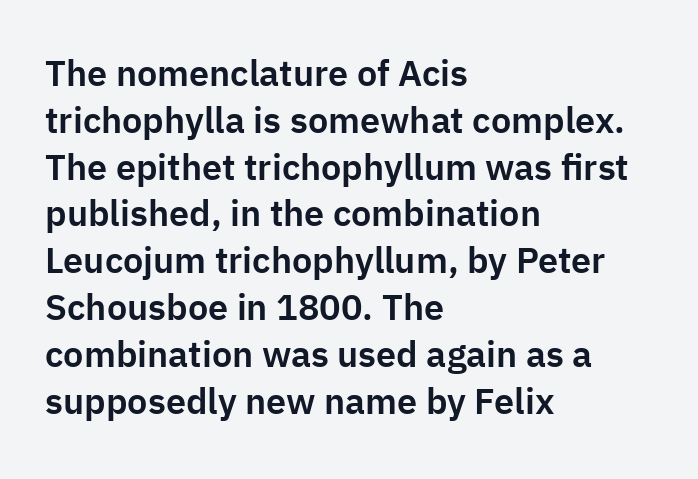
Honestly, the row spacing looks completely unremarkable. This is the regular roman posture of the typeface. Underline: absent. The horizontal fit of the characters is conventional and even.
